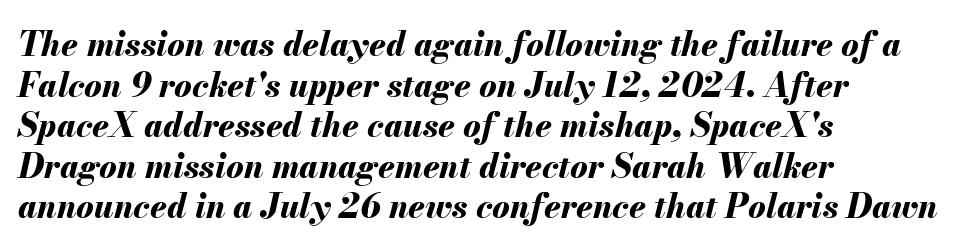
Each line starts at the same left margin while the right side varies. Look at the tracking — it's just the regular setting, nothing added. Each letter keeps its own natural width here, so spacing adapts to shape. When letters slant like this, we call the style italic. Summary of weight: heavy, a full bold. Descenders are the only things crossing below the line.
